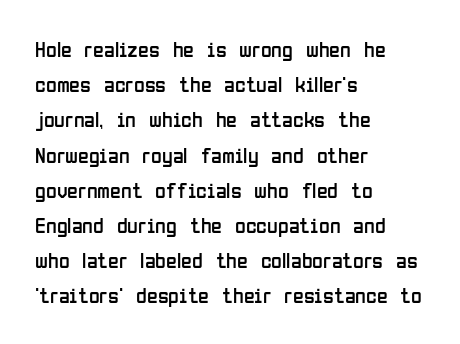
Q: Is the text bold? A: No.
Q: Is the text italic (slanted)? A: No, it is upright.
Q: Is the text underlined? A: No.
Q: How is the paragraph aligned? A: Left-aligned.
Q: Is the spacing between letters normal or unusually wide? A: Normal.
Q: Is the spacing between lines tight, normal or loose? A: Normal.
